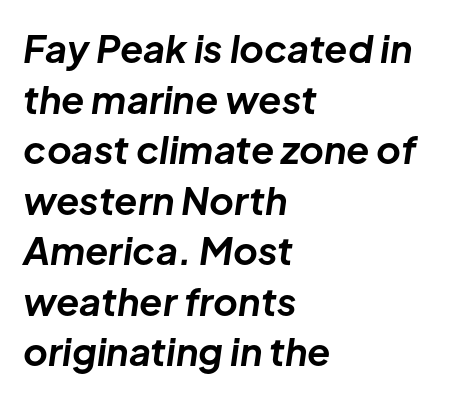
Each letter keeps its own natural width here, so spacing adapts to shape. The area under the type is left untouched. A normal amount of white space separates one row of letters from the next. The passage shown leans; its letterforms are oblique. Default kerning and tracking; the words read as compact shapes. The letters are bold, with thick, heavy strokes.
